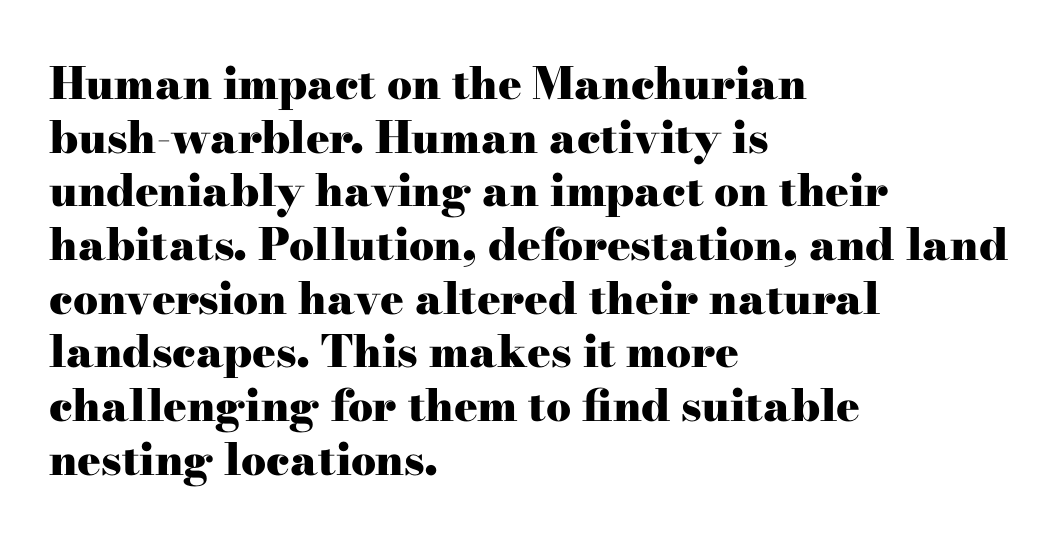
Here the designer chose a conventional face with non-uniform glyph widths. Decoration check: the copy has no underline. These lines stack with their left ends in a neat column. Pretty heavy lettering here — definitely bold. Between one letter and the next there's only the usual sliver of space.
